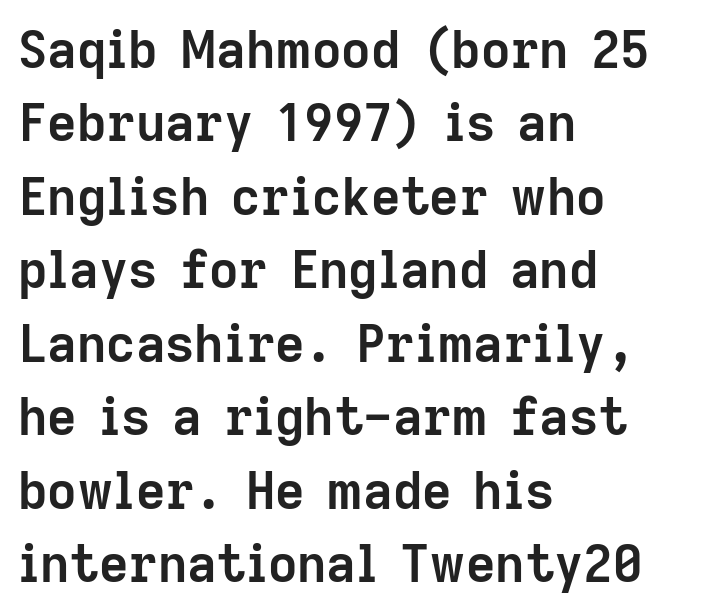
The image shows 51 px semibold sans-serif type, upright; set left-aligned, normal line spacing (1.44x), normal letter spacing, not underlined; low stroke contrast and a medium x-height.
